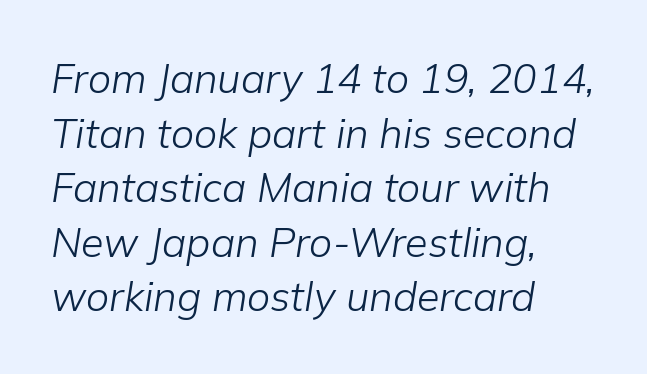
{"italic": "yes", "lean": "right", "slant_degrees": 9, "bold": "no", "weight": "light", "width": "normal", "stroke_contrast": "low", "x_height": "medium", "monospaced": "no", "underline": "no", "align": "left", "line_spacing": "normal", "line_spacing_ratio": 1.33, "letter_spacing": "normal", "letter_spacing_em": 0.0, "glyph_px": 41}
